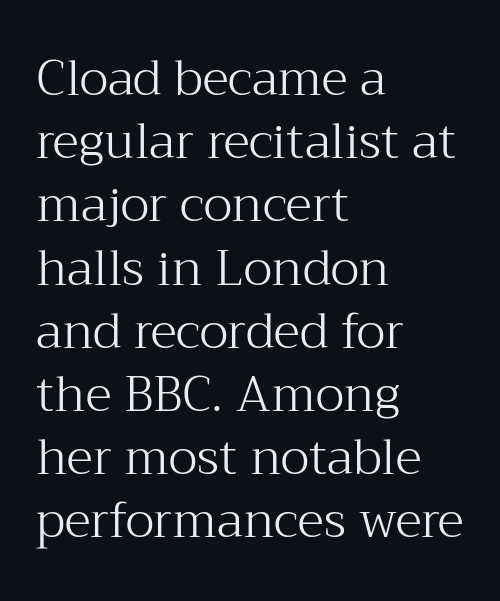
Q: Is the text bold? A: No.
Q: Is the text italic (slanted)? A: No, it is upright.
Q: Is the typeface a serif or a sans-serif typeface? A: Serif.
Q: Is the text underlined? A: No.
Q: How is the paragraph aligned? A: Left-aligned.
Q: Is the spacing between letters normal or unusually wide? A: Normal.
Q: Is the spacing between lines tight, normal or loose? A: Normal.
Q: Width (condensed, normal, or wide)? A: Normal.
Q: Stroke contrast? A: Medium.
Q: x-height? A: Medium.
Q: Monospaced? A: No.
